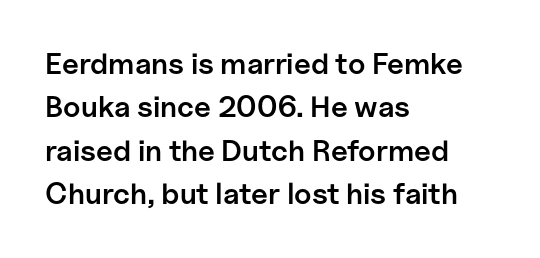
Q: Is the text bold? A: Semi-bold.
Q: Is the text italic (slanted)? A: No, it is upright.
Q: Is the typeface a serif or a sans-serif typeface? A: Sans-serif.
Q: Is the text underlined? A: No.
Q: How is the paragraph aligned? A: Left-aligned.
Q: Is the spacing between letters normal or unusually wide? A: Normal.
Q: Is the spacing between lines tight, normal or loose? A: Normal.
Q: Width (condensed, normal, or wide)? A: Normal.
Q: Stroke contrast? A: Low.
Q: x-height? A: Medium.
Q: Monospaced? A: No.
